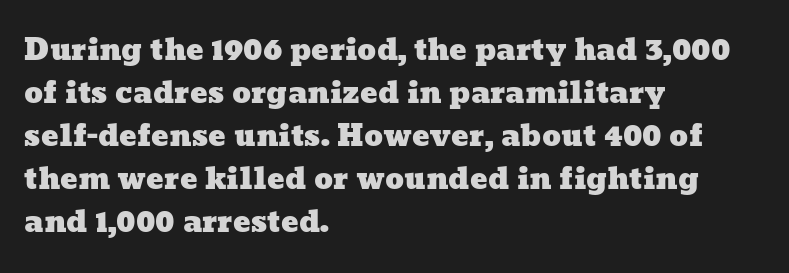
Letter spacing: default. Nobody drew a line under any word here. Each letter keeps its own natural width here, so spacing adapts to shape. Short and long lines alike share a common starting point at left. The line-height multiplier appears to be the usual default.
